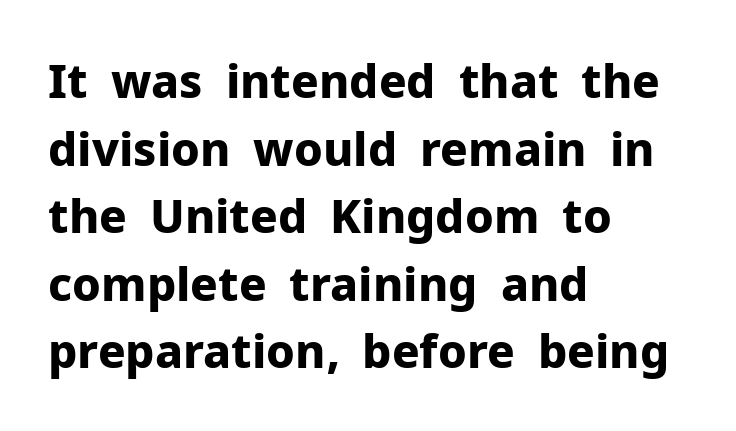
Q: Is the text bold? A: Yes.
Q: Is the text italic (slanted)? A: No, it is upright.
Q: Is the typeface a serif or a sans-serif typeface? A: Sans-serif.
Q: Is the text underlined? A: No.
Q: How is the paragraph aligned? A: Left-aligned.
Q: Is the spacing between letters normal or unusually wide? A: Normal.
Q: Is the spacing between lines tight, normal or loose? A: Normal.
Q: Width (condensed, normal, or wide)? A: Normal.
Q: Stroke contrast? A: Low.
Q: x-height? A: Medium.
Q: Monospaced? A: No.
